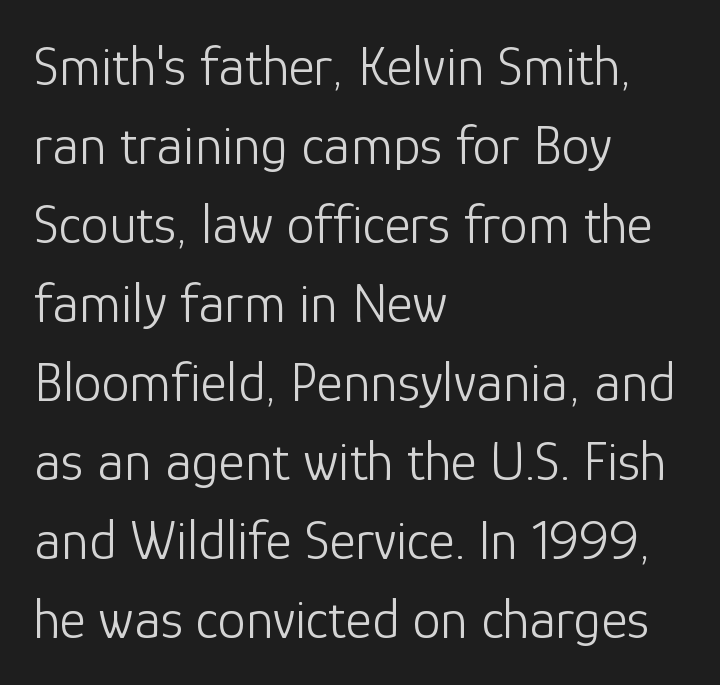
{"serif": "no", "italic": "no", "bold": "no", "weight": "light", "width": "normal", "stroke_contrast": "low", "x_height": "medium", "monospaced": "no", "underline": "no", "align": "left", "line_spacing": "normal", "line_spacing_ratio": 1.41, "letter_spacing": "normal", "letter_spacing_em": 0.0, "glyph_px": 56}
